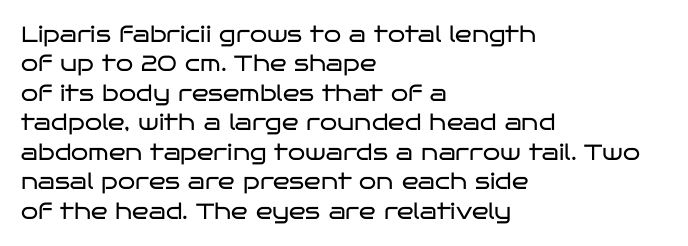
The image shows 22 px text type, upright; set left-aligned, normal line spacing (1.34x), normal letter spacing, not underlined.
